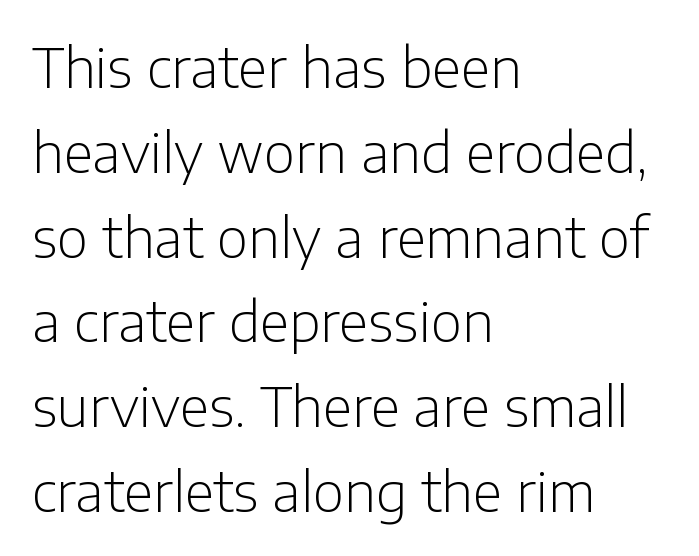
The image shows 54 px light sans-serif type, upright; set left-aligned, normal line spacing (1.57x), normal letter spacing, not underlined; low stroke contrast and a medium x-height.
